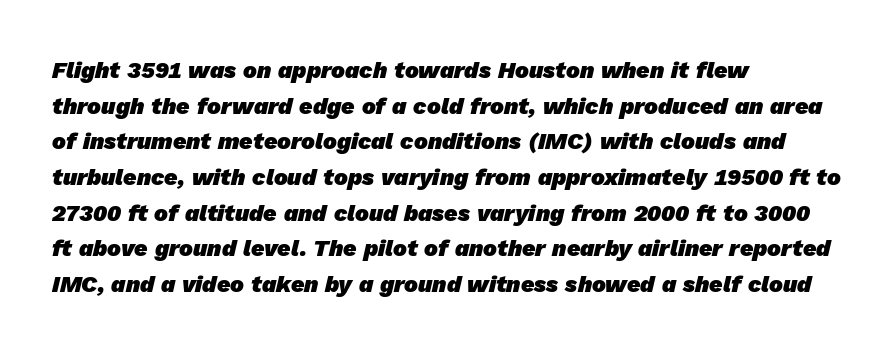
The lines are quadded left. How would I describe the line gaps? Plain and ordinary. The passage shown has conventional tracking throughout. Heft: maximum for text — a bold. The gap between lines stays unmarked.
